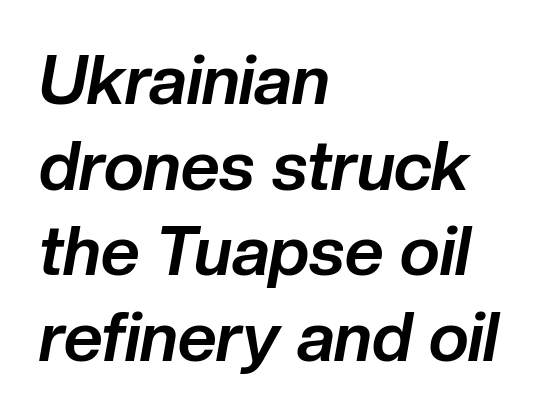
{"italic": "yes", "lean": "right", "slant_degrees": 10, "bold": "yes", "weight": "bold", "width": "normal", "stroke_contrast": "low", "x_height": "medium", "monospaced": "no", "underline": "no", "align": "left", "line_spacing": "normal", "line_spacing_ratio": 1.26, "letter_spacing": "normal", "letter_spacing_em": 0.0, "glyph_px": 68}
